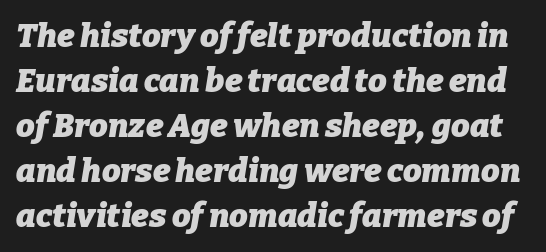
Honestly, the row spacing looks completely unremarkable. The font's italic variant was chosen for this text. Note the varied advance widths — an 'i' is clearly narrower than an 'm'. The glyphs have the mass of a bold cut. The horizontal fit of the characters is conventional and even.
